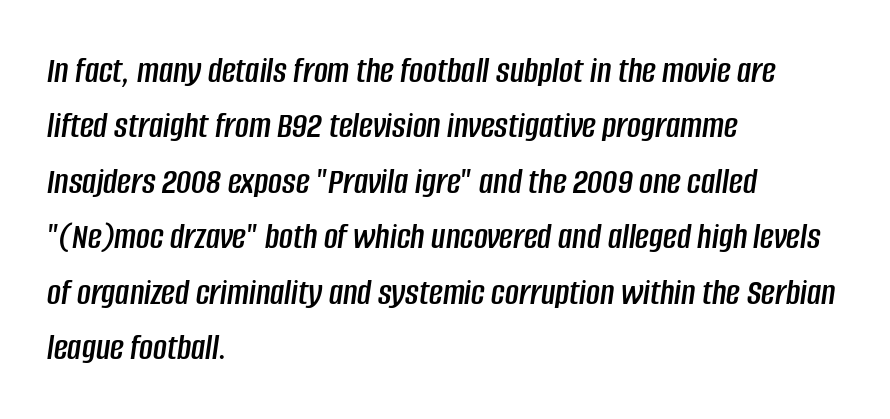
A typesetter would call this zero additional tracking. The whole block is typeset with a tilt. Alignment: flush left. The passage shown is not underscored anywhere. The passage shown is typed in a proportional face where columns would drift.
